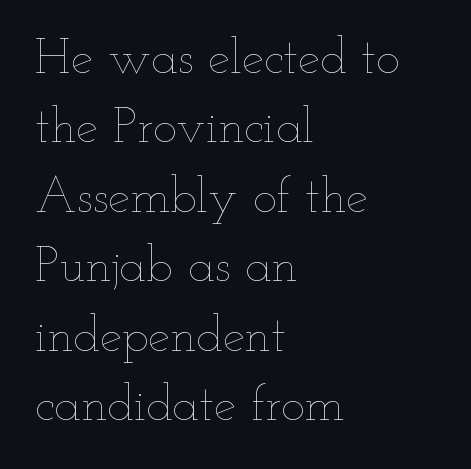
The rag falls on the right side of this text block. Think of a printed novel: that variable character pitch is what you see here. Unmarked baselines from the first word to the last. Weight: regular or lighter. The vertical gap from one line to the next is medium.
